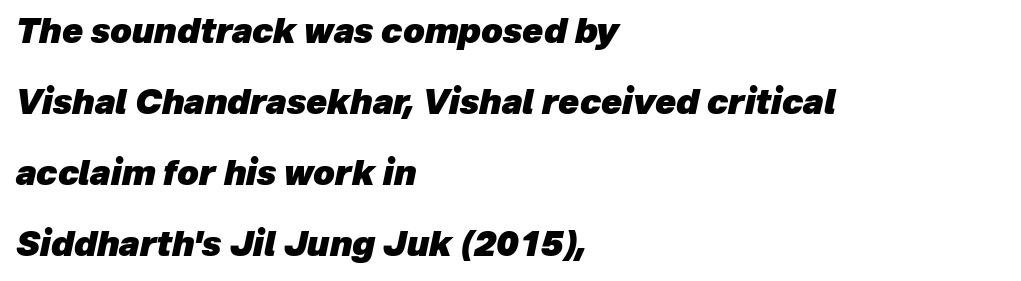
The image shows 34 px heavy type, italic (leaning right); set left-aligned, loose line spacing (2.09x), normal letter spacing, not underlined; low stroke contrast and a medium x-height.
